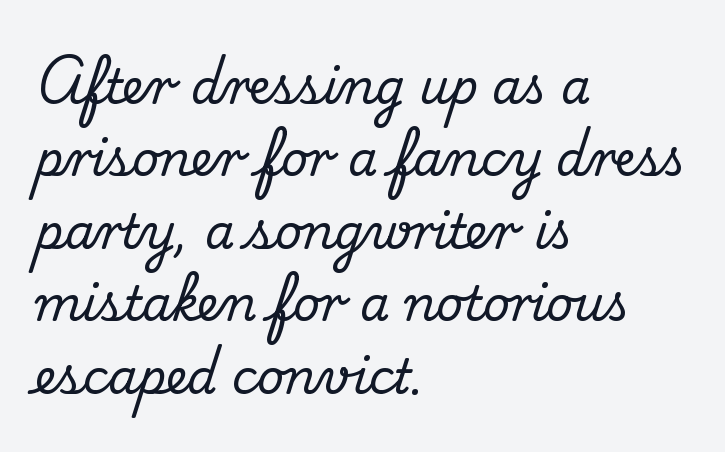
{"serif": "yes", "width": "normal", "stroke_contrast": "medium", "x_height": "small", "monospaced": "no", "underline": "no", "align": "left", "line_spacing": "normal", "line_spacing_ratio": 1.54, "letter_spacing": "normal", "letter_spacing_em": 0.0, "glyph_px": 47}
